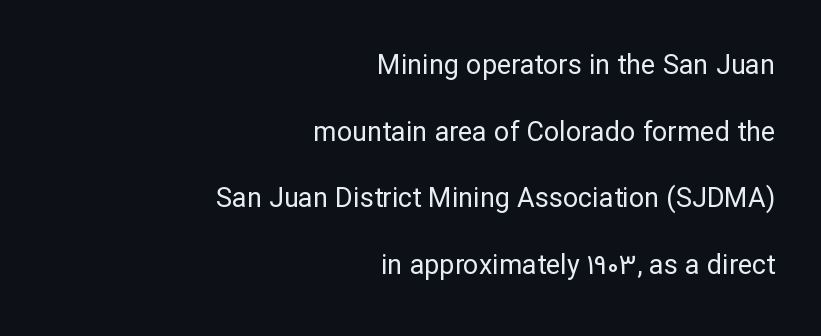
Lines of text with bare space underneath. The passage shown stacks its lines with a broad gap. Quick note: not italic, upright. Tracking here is standard; glyphs follow each other at the usual distance.
